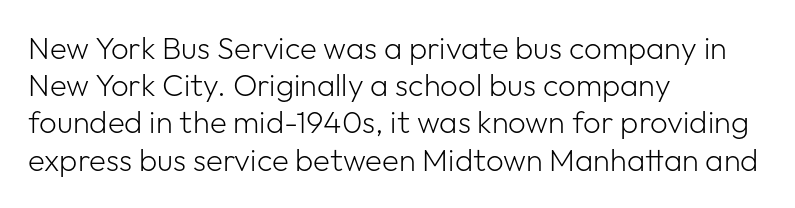
Q: Is the text bold? A: No.
Q: Is the text italic (slanted)? A: No, it is upright.
Q: Is the typeface a serif or a sans-serif typeface? A: Sans-serif.
Q: Is the text underlined? A: No.
Q: How is the paragraph aligned? A: Left-aligned.
Q: Is the spacing between letters normal or unusually wide? A: Normal.
Q: Width (condensed, normal, or wide)? A: Normal.
Q: Stroke contrast? A: Low.
Q: x-height? A: Medium.
Q: Monospaced? A: No.
